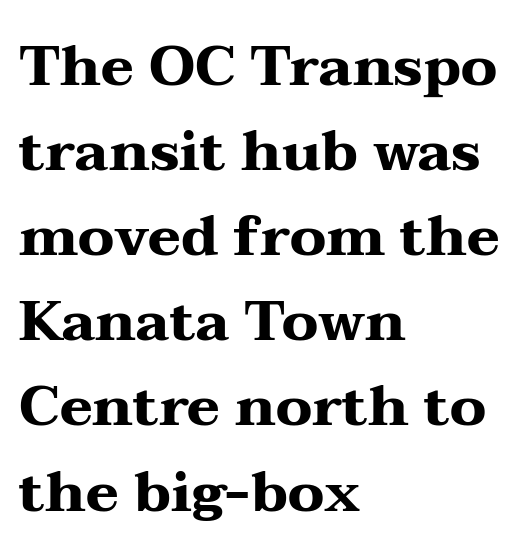
The image shows 56 px heavy, wide serif type, upright; set left-aligned, normal line spacing (1.52x), normal letter spacing, not underlined; medium stroke contrast and a medium x-height.
